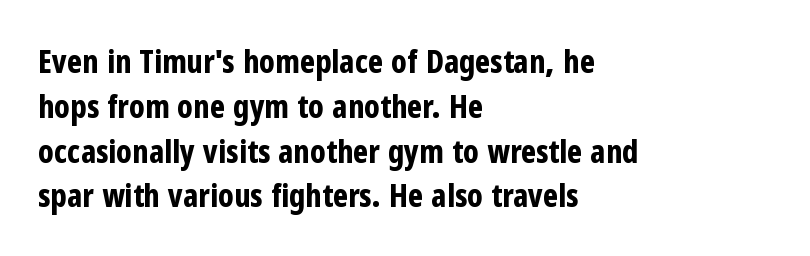
{"serif": "no", "italic": "no", "bold": "yes", "weight": "bold", "width": "condensed", "stroke_contrast": "low", "x_height": "medium", "monospaced": "no", "underline": "no", "align": "left", "line_spacing": "normal", "line_spacing_ratio": 1.4, "letter_spacing": "normal", "letter_spacing_em": 0.0, "glyph_px": 32}
